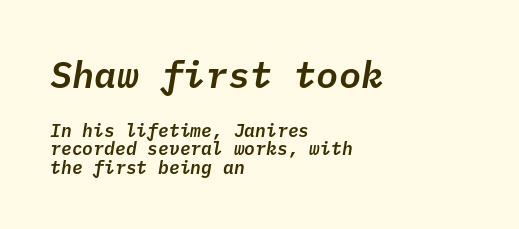
The axis of the letterforms is tilted away from vertical. Is the letter spacing exaggerated? No — it looks like the ordinary default. Horizontal bands of white between lines are thin slivers. Block one is the big one; block two sits smaller underneath.
